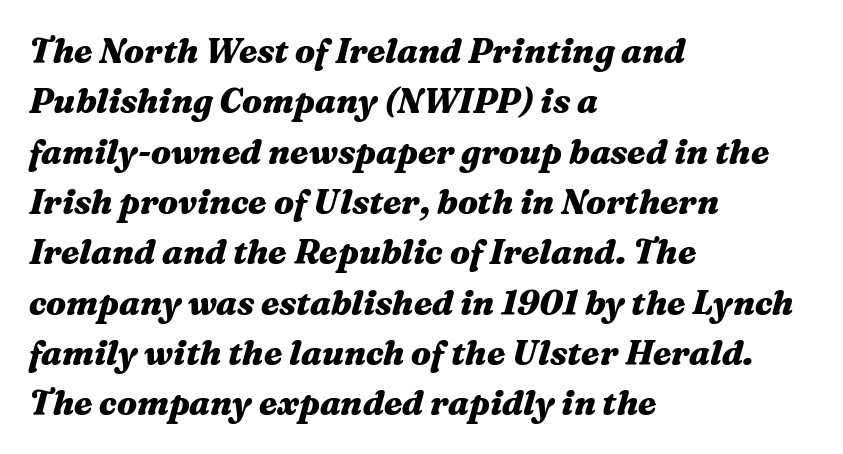
The image shows 34 px heavy, wide type, italic (leaning right); set left-aligned, normal line spacing (1.48x), normal letter spacing, not underlined; medium stroke contrast and a medium x-height.
